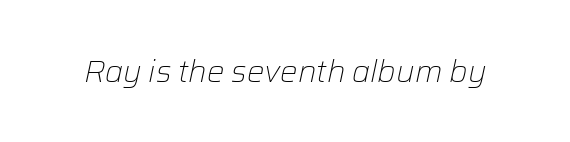
The image shows 31 px light type, italic (leaning right); set normal letter spacing, not underlined; low stroke contrast and a medium x-height.
